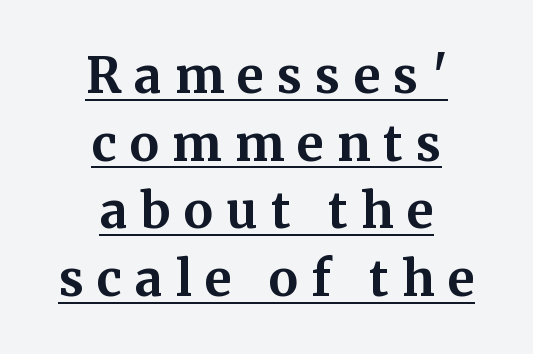
The image shows 49 px bold serif type, upright; set centered, normal line spacing (1.38x), unusually wide letter spacing (+0.27 em), underlined; medium stroke contrast and a medium x-height.
